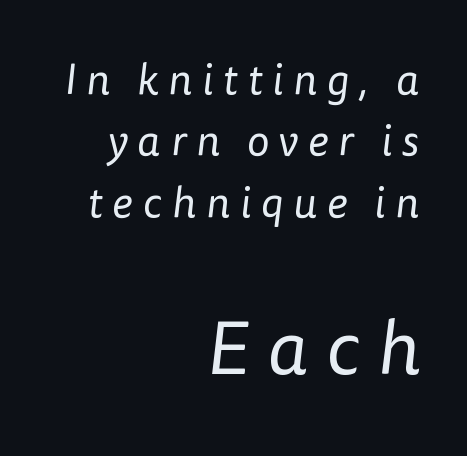
{"serif": "no", "bold": "no", "weight": "regular", "width": "normal", "stroke_contrast": "low", "x_height": "medium", "monospaced": "no", "underline": "no", "align": "right", "line_spacing": "normal", "line_spacing_ratio": 1.43, "letter_spacing": "wide", "letter_spacing_em": 0.23, "larger_block": "second", "size_ratio": 1.77, "glyph_px": 76}
